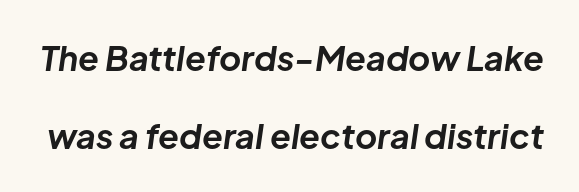
The image shows 34 px bold type, italic (leaning right); set loose line spacing (2.29x), normal letter spacing, not underlined; low stroke contrast and a medium x-height.
